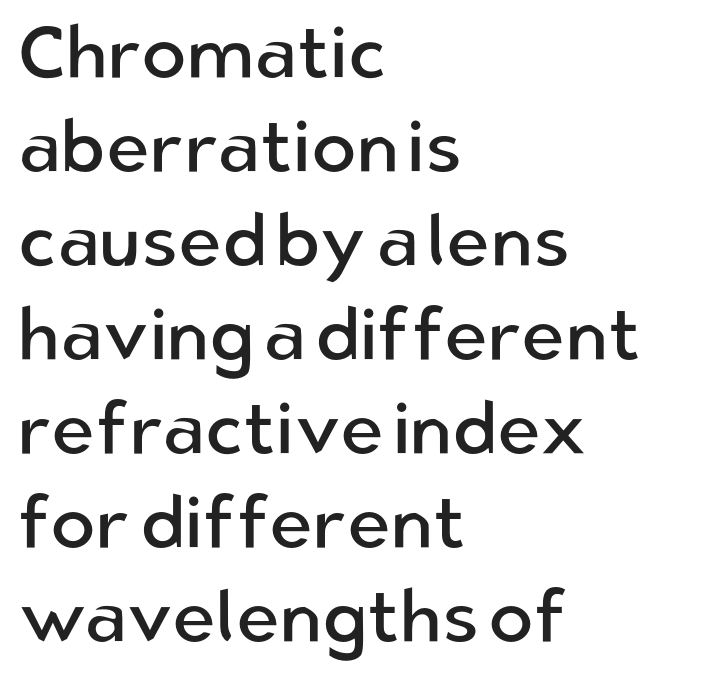
The image shows 74 px regular-weight sans-serif type, upright; set left-aligned, normal line spacing (1.27x), normal letter spacing, not underlined; low stroke contrast and a medium x-height.
